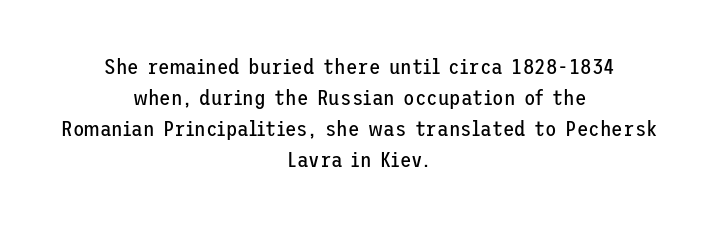
Q: Is the text bold? A: No.
Q: Is the text italic (slanted)? A: No, it is upright.
Q: Is the text underlined? A: No.
Q: How is the paragraph aligned? A: Centered.
Q: Is the spacing between letters normal or unusually wide? A: Normal.
Q: Is the spacing between lines tight, normal or loose? A: Normal.
